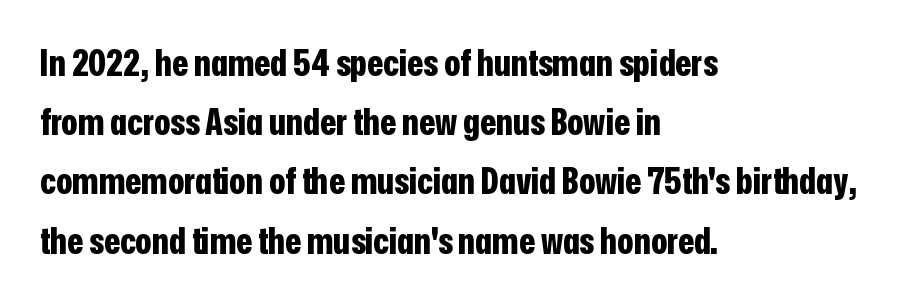
The image shows 37 px bold, condensed sans-serif type, upright; set left-aligned, normal line spacing (1.6x), normal letter spacing, not underlined; low stroke contrast and a medium x-height.
